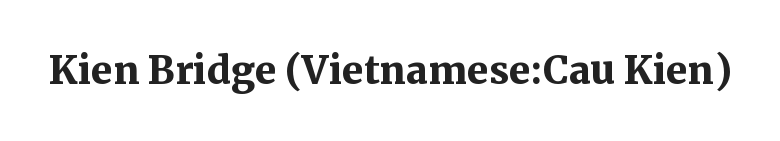
{"serif": "yes", "italic": "no", "bold": "yes", "weight": "semibold", "width": "normal", "stroke_contrast": "medium", "x_height": "medium", "monospaced": "no", "underline": "no", "letter_spacing": "normal", "letter_spacing_em": 0.0, "glyph_px": 52}
